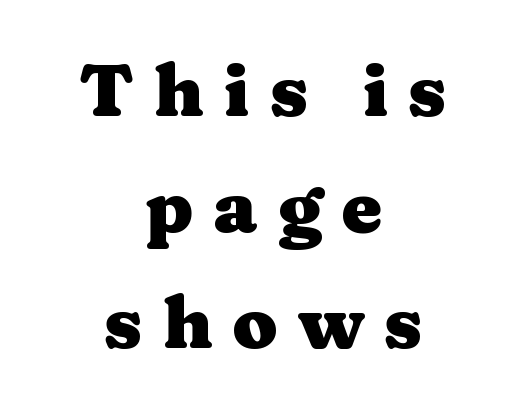
The rendering uses natural spacing where letterforms have individual widths. Compared with typical body copy, the letter spacing here is much looser. Beneath every word, the page is bare. Examine the stroke ends and you'll spot serifs.
